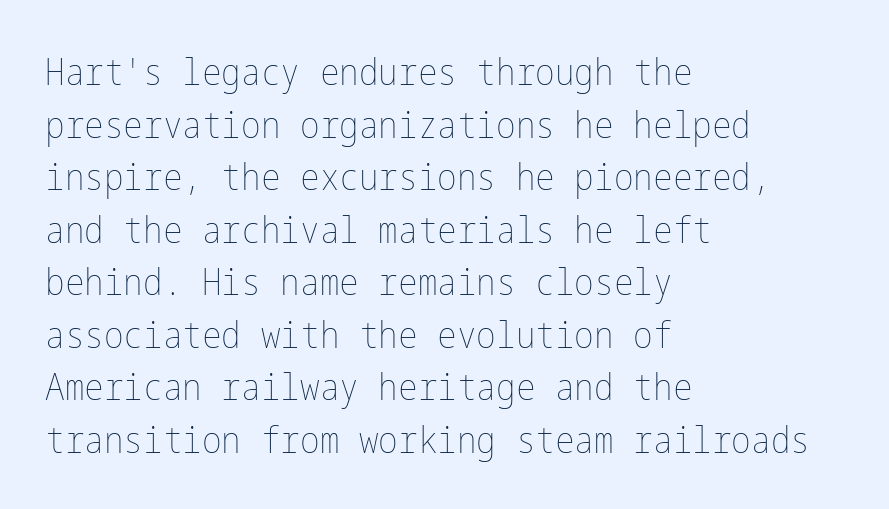
{"italic": "no", "bold": "no", "weight": "thin", "width": "condensed", "stroke_contrast": "low", "x_height": "medium", "underline": "no", "align": "left", "line_spacing": "normal", "line_spacing_ratio": 1.42, "letter_spacing": "normal", "letter_spacing_em": 0.0, "glyph_px": 37}
